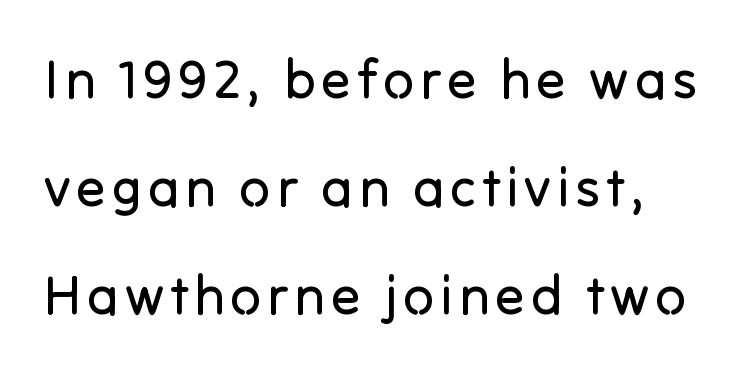
The image shows 54 px regular-weight sans-serif type, upright; set loose line spacing (2.0x), not underlined; low stroke contrast and a medium x-height.
